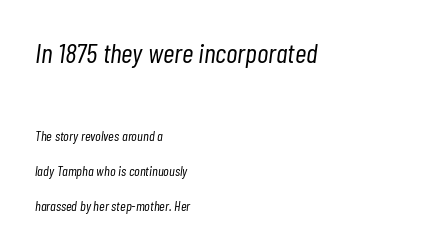
The image shows 28 px light, condensed type, italic (leaning right); set left-aligned, loose line spacing (2.49x), normal letter spacing, not underlined; the first (top) block is 2.0x larger; low stroke contrast and a medium x-height.
